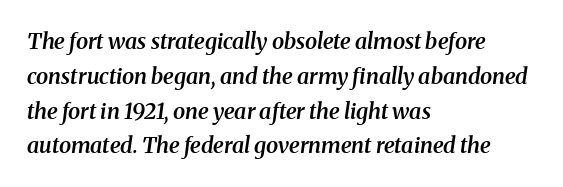
The image shows 22 px text type, italic (leaning right); set left-aligned, normal line spacing (1.58x), normal letter spacing, not underlined.
